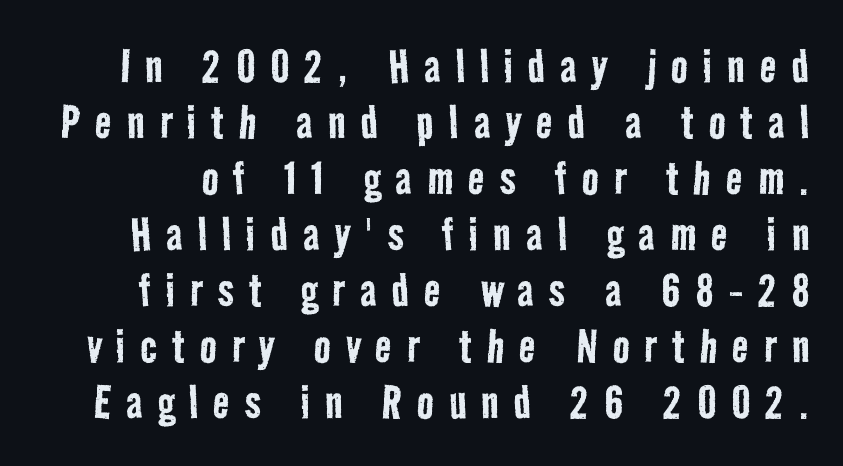
{"serif": "no", "bold": "no", "weight": "regular", "width": "condensed", "stroke_contrast": "low", "x_height": "medium", "monospaced": "no", "underline": "no", "line_spacing": "tight", "line_spacing_ratio": 1.0, "letter_spacing": "wide", "letter_spacing_em": 0.27, "glyph_px": 56}
